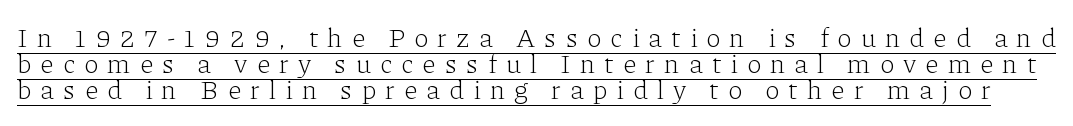
The image shows 27 px text type, upright; set tight line spacing (0.97x), unusually wide letter spacing (+0.33 em), underlined.
